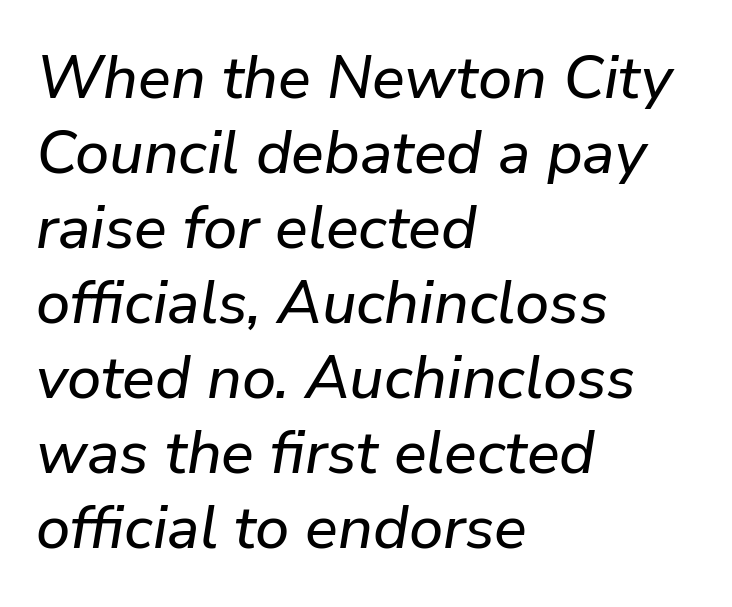
{"italic": "yes", "lean": "right", "slant_degrees": 9, "width": "normal", "stroke_contrast": "low", "x_height": "medium", "monospaced": "no", "underline": "no", "align": "left", "line_spacing_ratio": 1.23, "letter_spacing": "normal", "letter_spacing_em": 0.0, "glyph_px": 61}
